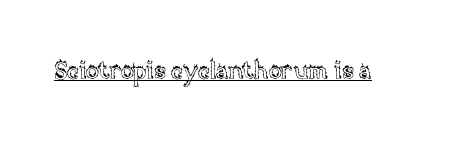
Q: Is the text italic (slanted)? A: No, it is upright.
Q: Is the text underlined? A: Yes.
Q: Is the spacing between letters normal or unusually wide? A: Normal.
